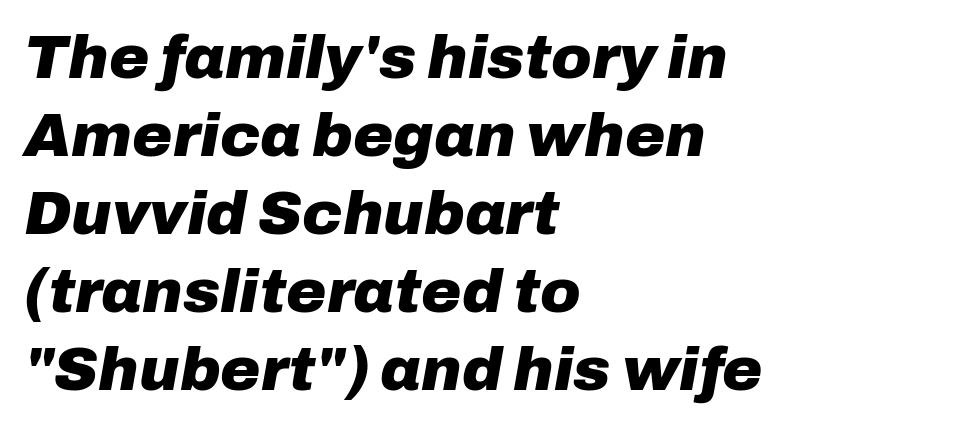
The glyphs have the mass of a bold cut. The whole block is typeset with a tilt. The face used here is proportionally spaced, like ordinary book or web type. Caption: standard tracking, unaltered.
